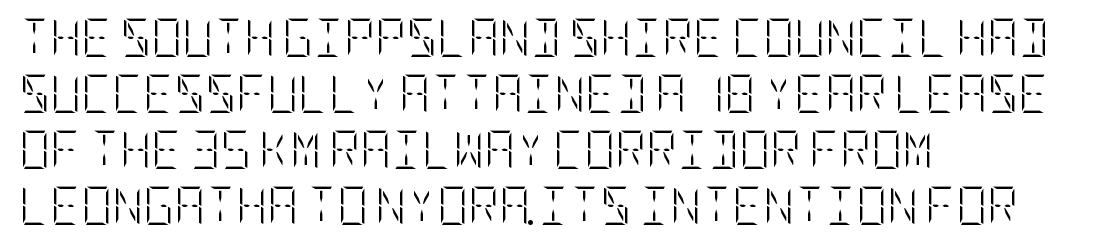
{"italic": "no", "bold": "no", "weight": "light", "width": "condensed", "stroke_contrast": "low", "x_height": "large", "underline": "no", "align": "left", "line_spacing": "normal", "line_spacing_ratio": 1.47, "letter_spacing": "normal", "letter_spacing_em": 0.0, "glyph_px": 38}
